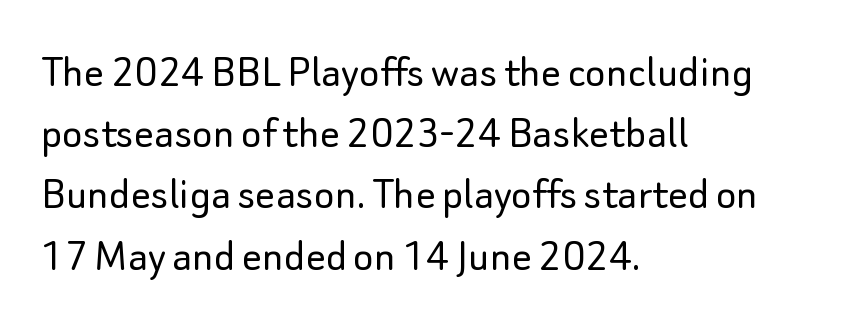
Looks like regular typesetting: each glyph gets only the width it needs. The face used here is a sans, in the tradition of grotesques and geometrics. A roman cut, with each character standing at attention. Does extra space separate the letters? No, they use regular spacing.
